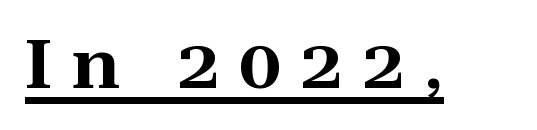
The image shows 67 px wide serif type, upright; set unusually wide letter spacing (+0.3 em), underlined; high stroke contrast and a medium x-height.
